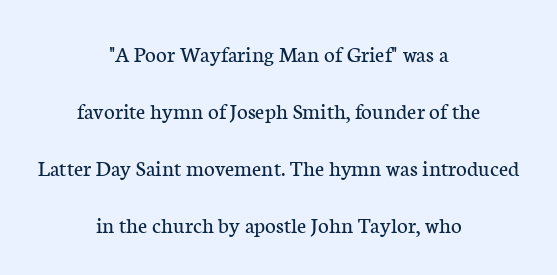
{"italic": "no", "bold": "no", "underline": "no", "align": "center", "line_spacing": "loose", "line_spacing_ratio": 2.48, "letter_spacing": "normal", "letter_spacing_em": 0.0, "glyph_px": 23}
